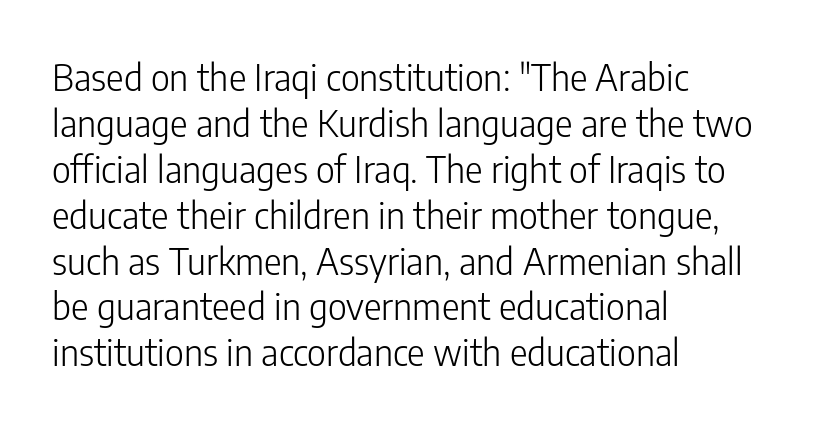
The image shows 37 px light, condensed sans-serif type, upright; set left-aligned, line spacing 1.24x, normal letter spacing, not underlined; low stroke contrast and a medium x-height.
